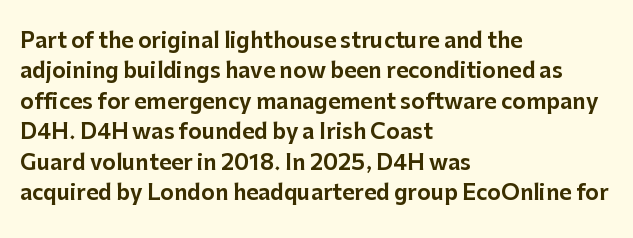
The image shows 21 px text type, upright; set left-aligned, normal line spacing (1.45x), normal letter spacing, not underlined.
